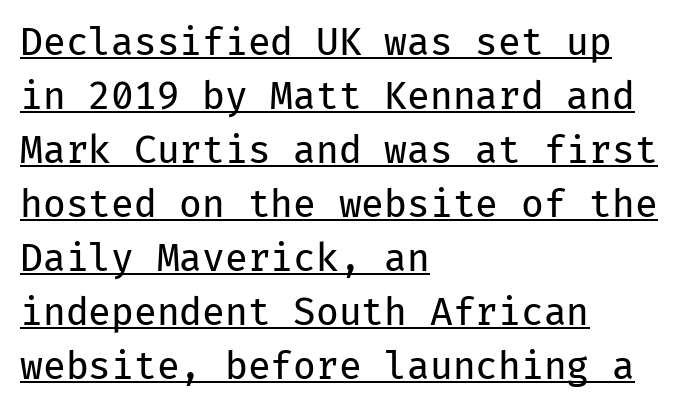
{"serif": "no", "italic": "no", "bold": "no", "weight": "regular", "width": "normal", "stroke_contrast": "low", "x_height": "medium", "monospaced": "yes", "underline": "yes", "align": "left", "line_spacing": "normal", "line_spacing_ratio": 1.46, "letter_spacing": "normal", "letter_spacing_em": 0.0, "glyph_px": 37}
